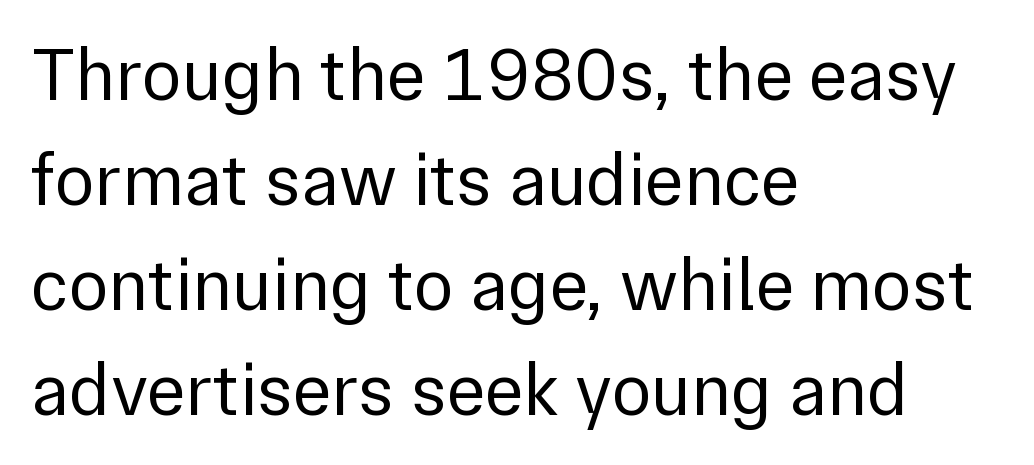
{"serif": "no", "italic": "no", "bold": "no", "weight": "regular", "width": "normal", "x_height": "medium", "monospaced": "no", "underline": "no", "align": "left", "line_spacing": "normal", "line_spacing_ratio": 1.42, "letter_spacing": "normal", "letter_spacing_em": 0.0, "glyph_px": 74}
